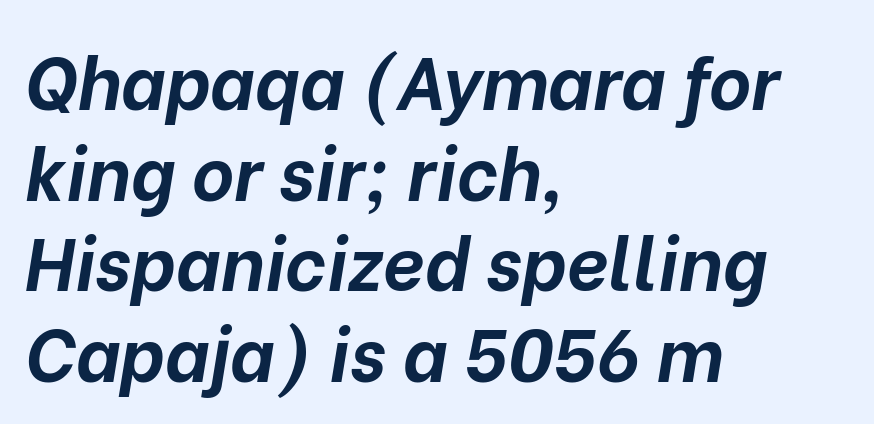
{"italic": "yes", "lean": "right", "slant_degrees": 10, "bold": "yes", "weight": "bold", "width": "normal", "stroke_contrast": "low", "x_height": "medium", "monospaced": "no", "underline": "no", "align": "left", "line_spacing_ratio": 1.24, "letter_spacing": "normal", "letter_spacing_em": 0.0, "glyph_px": 73}
